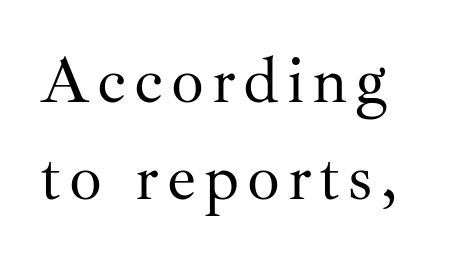
Is the type heavy? It reads as light-to-regular instead. Line starts are locked; line ends wander. Anything drawn beneath the words? Only blank space. Spacing verdict: proportional, widths tailored to each character.
